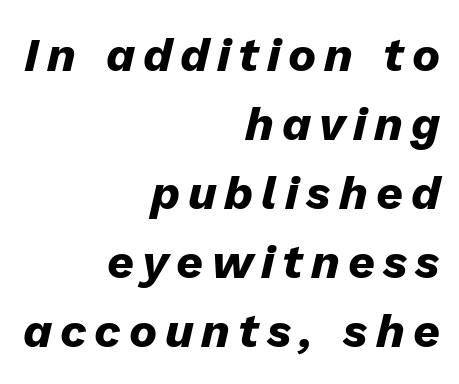
Q: Is the text bold? A: Yes.
Q: Is the text italic (slanted)? A: Yes, it leans right by about 13 degrees.
Q: Is the text underlined? A: No.
Q: How is the paragraph aligned? A: Right-aligned.
Q: Is the spacing between lines tight, normal or loose? A: Normal.
Q: Width (condensed, normal, or wide)? A: Normal.
Q: Stroke contrast? A: Low.
Q: x-height? A: Medium.
Q: Monospaced? A: No.
